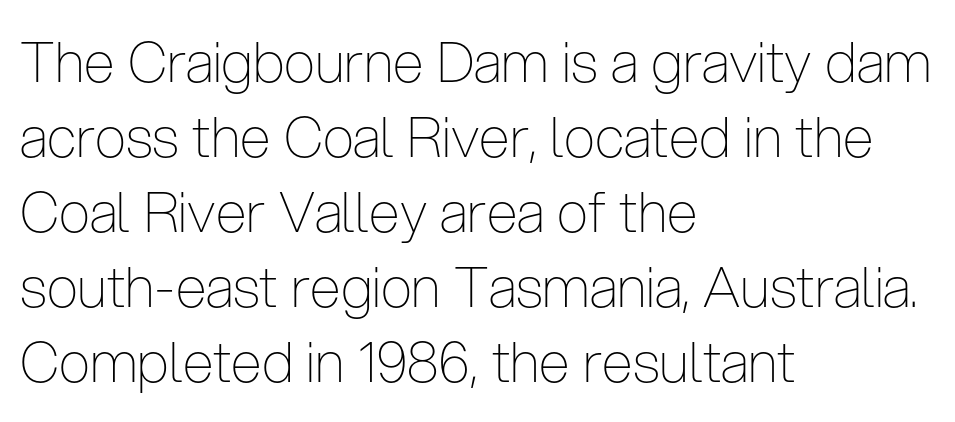
{"serif": "no", "italic": "no", "bold": "no", "weight": "thin", "width": "condensed", "stroke_contrast": "low", "x_height": "medium", "monospaced": "no", "underline": "no", "align": "left", "line_spacing": "normal", "line_spacing_ratio": 1.34, "letter_spacing": "normal", "letter_spacing_em": 0.0, "glyph_px": 56}
